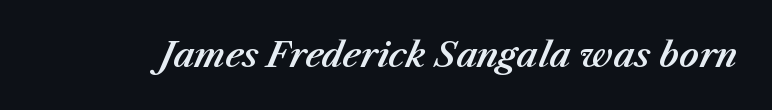
{"italic": "yes", "lean": "right", "slant_degrees": 23, "width": "normal", "stroke_contrast": "medium", "x_height": "medium", "monospaced": "no", "underline": "no", "letter_spacing": "normal", "letter_spacing_em": 0.0, "glyph_px": 34}
